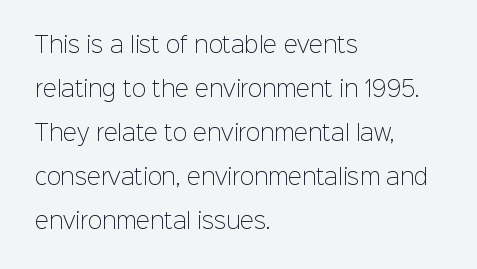
Q: Is the text bold? A: No.
Q: Is the text italic (slanted)? A: No, it is upright.
Q: Is the text underlined? A: No.
Q: How is the paragraph aligned? A: Left-aligned.
Q: Is the spacing between letters normal or unusually wide? A: Normal.
Q: Is the spacing between lines tight, normal or loose? A: Loose.
